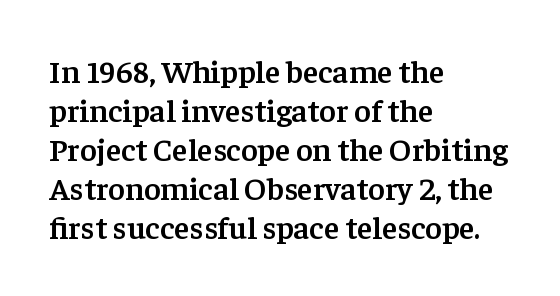
Q: Is the text bold? A: Semi-bold.
Q: Is the text italic (slanted)? A: No, it is upright.
Q: Is the typeface a serif or a sans-serif typeface? A: Serif.
Q: Is the text underlined? A: No.
Q: How is the paragraph aligned? A: Left-aligned.
Q: Is the spacing between letters normal or unusually wide? A: Normal.
Q: Width (condensed, normal, or wide)? A: Normal.
Q: Stroke contrast? A: Low.
Q: x-height? A: Medium.
Q: Monospaced? A: No.
